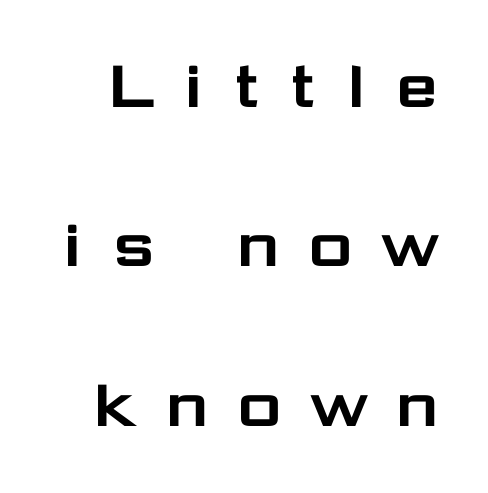
The image shows 77 px wide sans-serif type, upright; set loose line spacing (2.07x), unusually wide letter spacing (+0.32 em), not underlined; low stroke contrast and a medium x-height.
